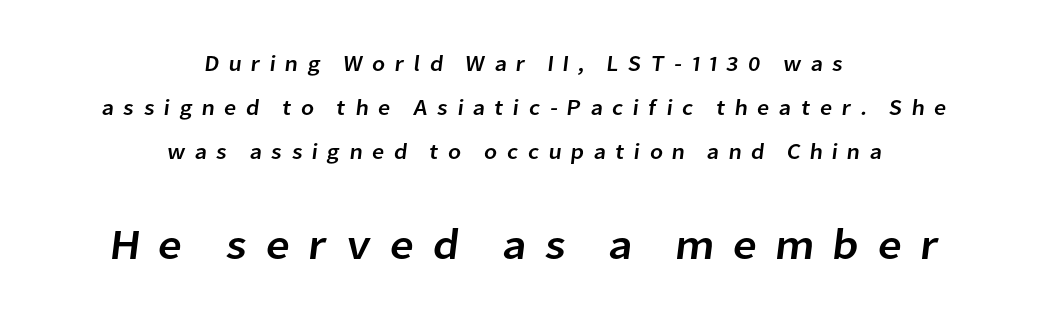
{"serif": "no", "width": "normal", "stroke_contrast": "low", "x_height": "medium", "monospaced": "no", "underline": "no", "align": "center", "line_spacing": "loose", "line_spacing_ratio": 2.01, "letter_spacing": "wide", "letter_spacing_em": 0.41, "larger_block": "second", "size_ratio": 1.95, "glyph_px": 43}
